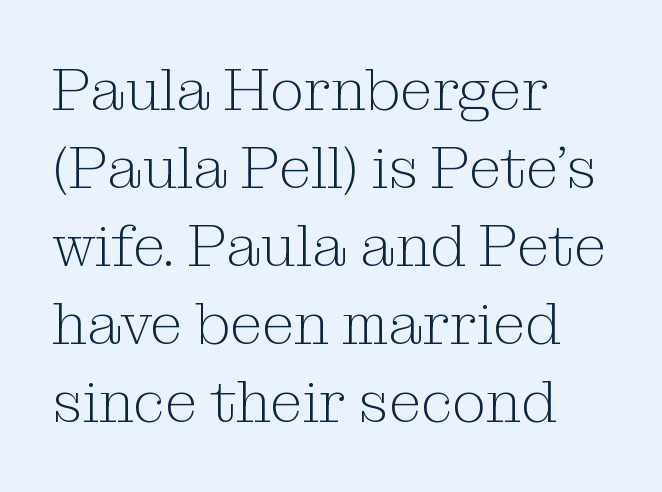
Q: Is the text bold? A: No.
Q: Is the text italic (slanted)? A: No, it is upright.
Q: Is the typeface a serif or a sans-serif typeface? A: Serif.
Q: Is the text underlined? A: No.
Q: How is the paragraph aligned? A: Left-aligned.
Q: Is the spacing between letters normal or unusually wide? A: Normal.
Q: Is the spacing between lines tight, normal or loose? A: Normal.
Q: Width (condensed, normal, or wide)? A: Normal.
Q: Stroke contrast? A: Medium.
Q: x-height? A: Medium.
Q: Monospaced? A: No.
